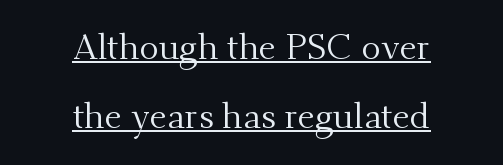
The image shows 36 px regular-weight serif type, upright; set centered, loose line spacing (1.91x), normal letter spacing, underlined; medium stroke contrast and a small x-height.
